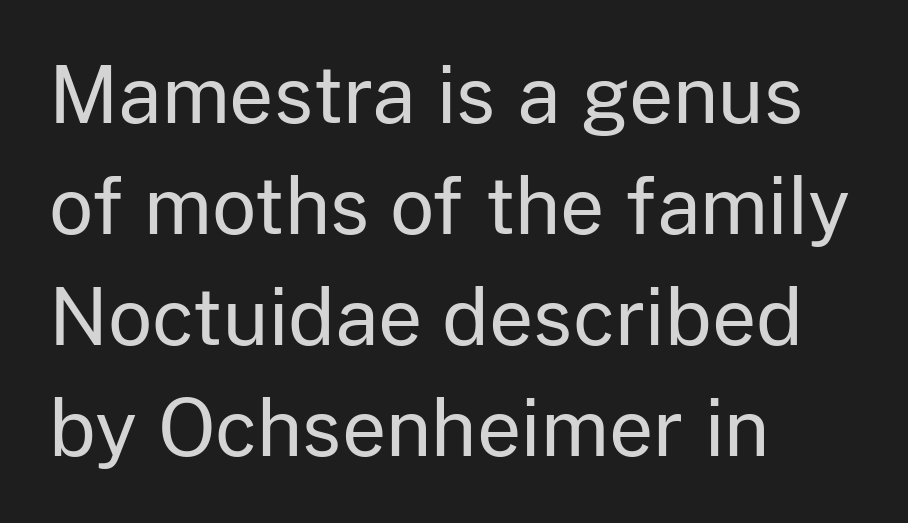
One-word summary of the alignment: left. Each word holds together tightly as a unit, with standard inter-letter gaps. Every stem runs plumb, perpendicular to the baseline. Note: no serifs on the glyphs. Each letter keeps its own natural width here, so spacing adapts to shape.
